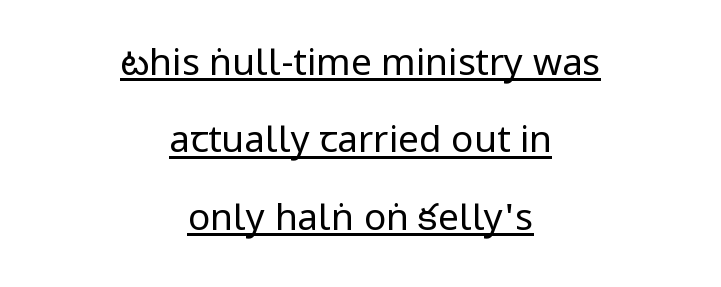
Q: Is the text bold? A: No.
Q: Is the text italic (slanted)? A: No, it is upright.
Q: Is the typeface a serif or a sans-serif typeface? A: Sans-serif.
Q: Is the text underlined? A: Yes.
Q: How is the paragraph aligned? A: Centered.
Q: Is the spacing between letters normal or unusually wide? A: Normal.
Q: Is the spacing between lines tight, normal or loose? A: Loose.
Q: Width (condensed, normal, or wide)? A: Condensed.
Q: Stroke contrast? A: Low.
